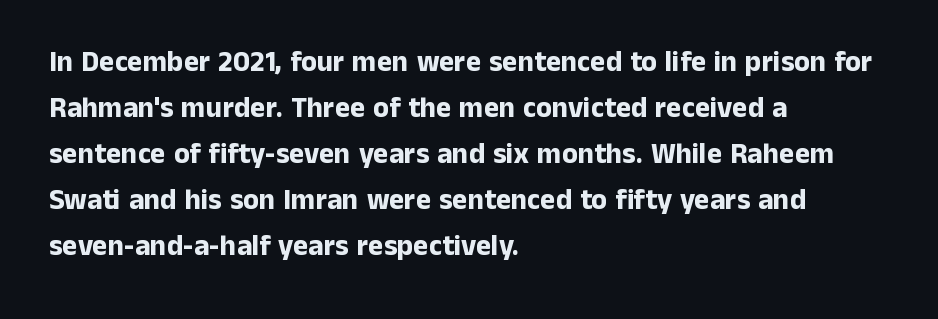
The image shows 29 px bold sans-serif type, upright; set left-aligned, normal line spacing (1.59x), normal letter spacing, not underlined; low stroke contrast and a medium x-height.
